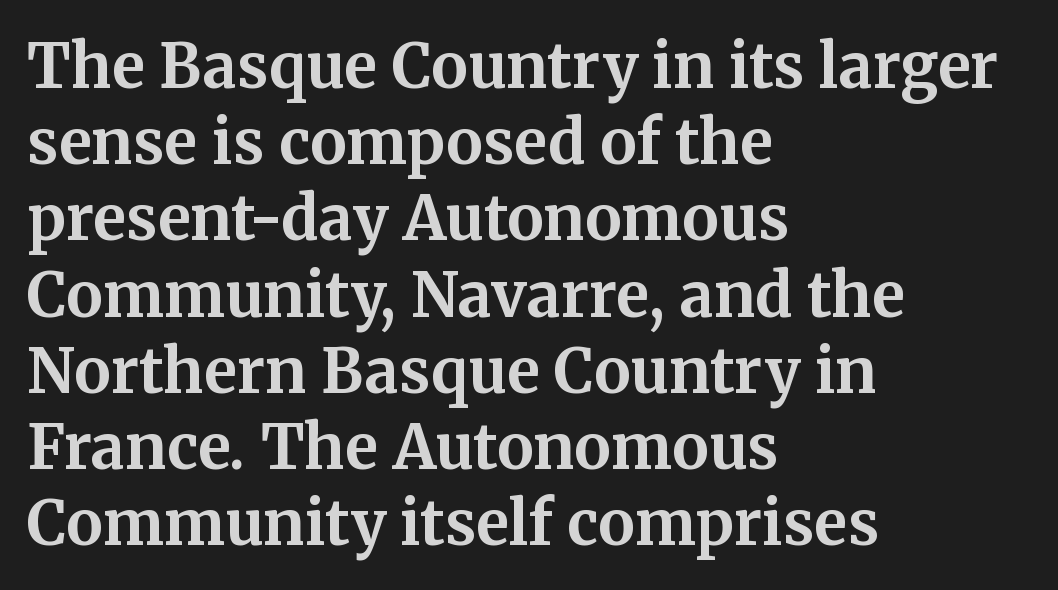
The image shows 61 px bold serif type, upright; set left-aligned, normal line spacing (1.25x), normal letter spacing, not underlined; medium stroke contrast and a medium x-height.
